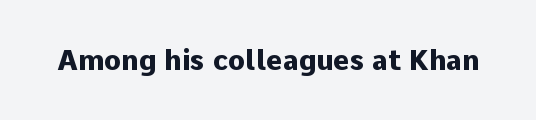
Q: Is the text bold? A: Yes.
Q: Is the text italic (slanted)? A: No, it is upright.
Q: Is the typeface a serif or a sans-serif typeface? A: Sans-serif.
Q: Is the text underlined? A: No.
Q: Is the spacing between letters normal or unusually wide? A: Normal.
Q: Width (condensed, normal, or wide)? A: Normal.
Q: Stroke contrast? A: Low.
Q: x-height? A: Medium.
Q: Monospaced? A: No.
